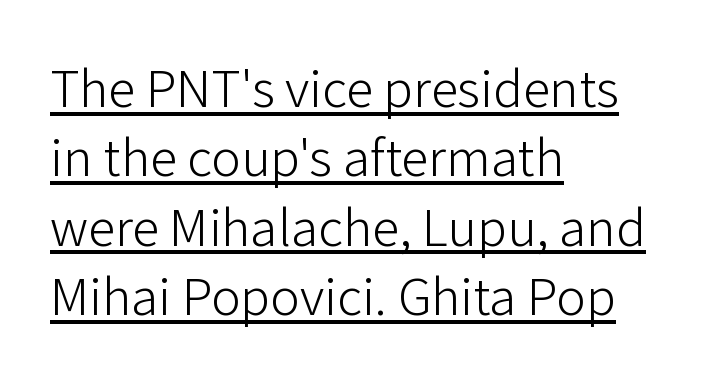
Q: Is the text bold? A: No.
Q: Is the text italic (slanted)? A: No, it is upright.
Q: Is the typeface a serif or a sans-serif typeface? A: Sans-serif.
Q: Is the text underlined? A: Yes.
Q: How is the paragraph aligned? A: Left-aligned.
Q: Is the spacing between letters normal or unusually wide? A: Normal.
Q: Is the spacing between lines tight, normal or loose? A: Normal.
Q: Width (condensed, normal, or wide)? A: Normal.
Q: Stroke contrast? A: Low.
Q: x-height? A: Medium.
Q: Monospaced? A: No.
